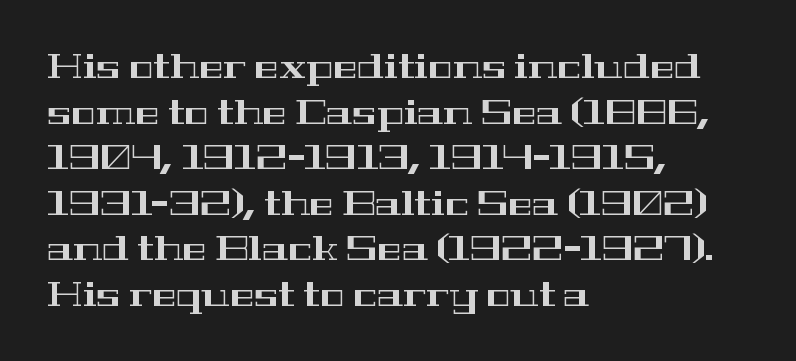
Decoration check: the copy has no underline. Students, observe: this is what conventionally led text looks like. The passage shown is typed in a proportional face where columns would drift. The paragraph has a hard left edge and a soft right edge. The letters stand upright; this is a roman face. A serif font was chosen for this passage.
